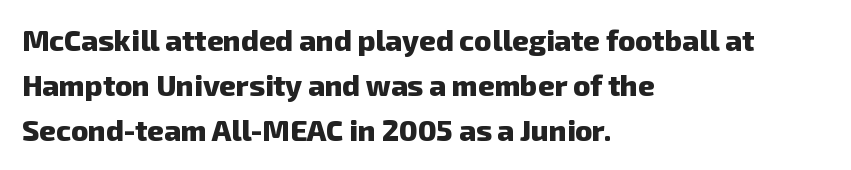
{"serif": "no", "bold": "yes", "weight": "heavy", "width": "normal", "stroke_contrast": "low", "x_height": "medium", "monospaced": "no", "underline": "no", "align": "left", "line_spacing": "normal", "line_spacing_ratio": 1.56, "letter_spacing": "normal", "letter_spacing_em": 0.0, "glyph_px": 29}
